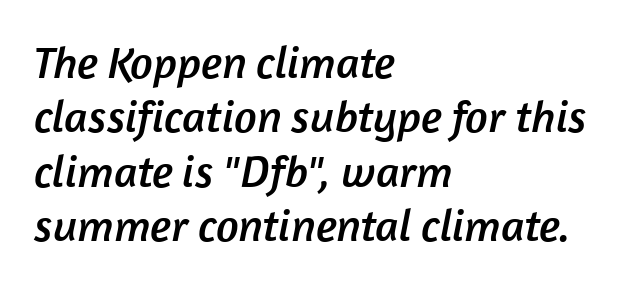
Q: Is the typeface a serif or a sans-serif typeface? A: Sans-serif.
Q: Is the text underlined? A: No.
Q: How is the paragraph aligned? A: Left-aligned.
Q: Is the spacing between letters normal or unusually wide? A: Normal.
Q: Width (condensed, normal, or wide)? A: Normal.
Q: Stroke contrast? A: Low.
Q: x-height? A: Medium.
Q: Monospaced? A: No.
